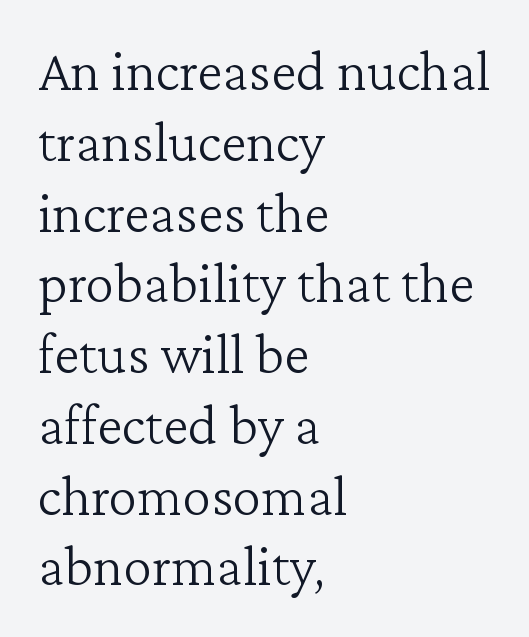
Leftover space on each line is placed entirely after the last word. Ordinary non-slanted type is in use. Anything drawn beneath the words? Only blank space. Between one letter and the next there's only the usual sliver of space.
